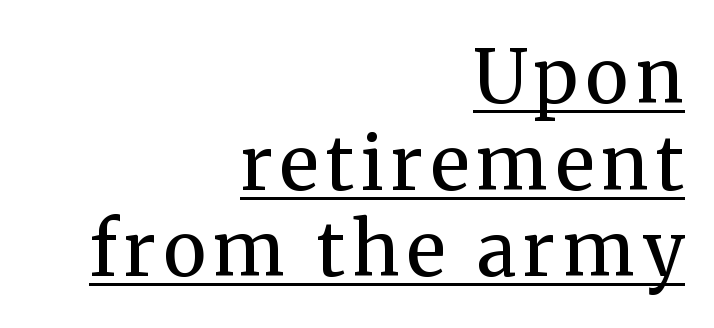
Classification — serif. Is the stroke heavy? The answer is a plain regular-or-lighter. Spacing verdict: proportional, widths tailored to each character. Caption: multi-line text, flush right, ragged left. Upright lettering throughout.
